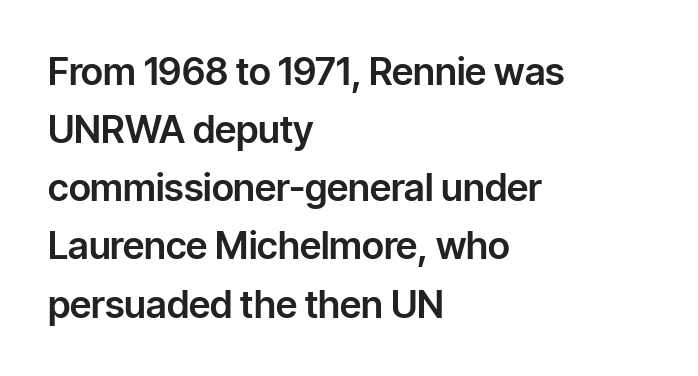
Tracking value appears to be zero — textbook default spacing. The letters carry no serifs — their stems end cleanly without finishing strokes. Regular leading. Check the space under the baseline: it is left empty. The lettering stays uniformly vertical, giving the passage a roman look.
